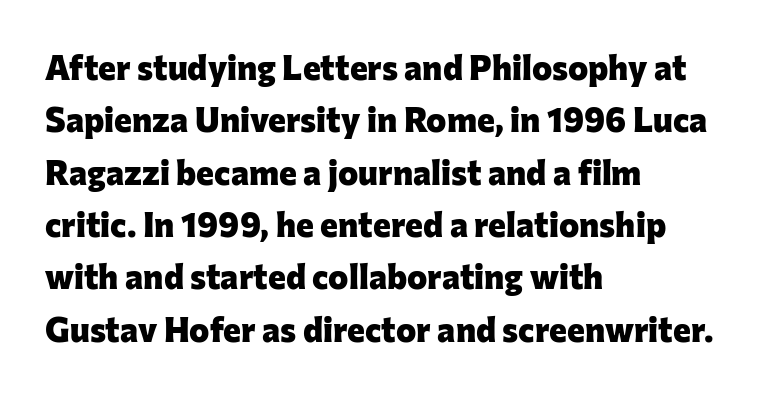
Every stem runs plumb, perpendicular to the baseline. Inter-character spacing is left at the font's built-in metrics. Summary of weight: heavy, a full bold. The lines in this sample share a left origin and differ only in where they stop. Here the designer chose a conventional face with non-uniform glyph widths. The area under the type is left untouched.
